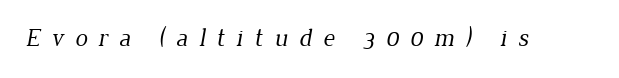
Look at the tracking — it's clearly loosened, letters drifting apart. Only glyphs here, with clear space below each row. This reads as an unemphasized weight, regular at the heaviest.
